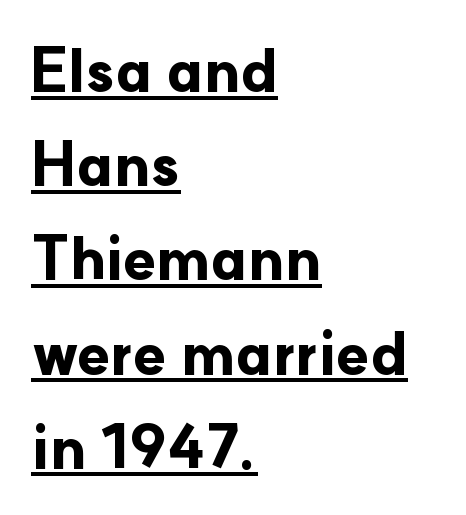
The image shows 60 px bold sans-serif type, upright; set left-aligned, normal line spacing (1.57x), normal letter spacing, underlined; low stroke contrast and a small x-height.
